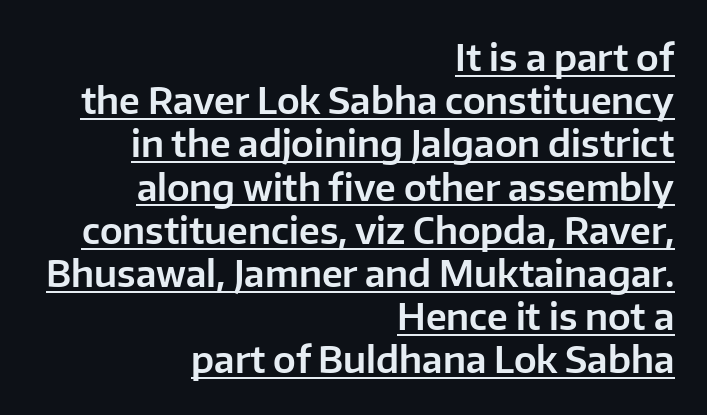
The image shows 36 px sans-serif type, upright; set right-aligned, line spacing 1.2x, normal letter spacing, underlined; low stroke contrast and a medium x-height.
